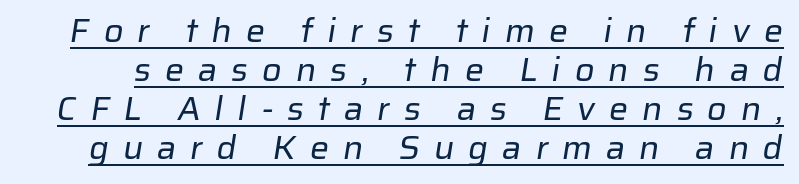
Stroke mass is kept to a normal reading level or below. Here the glyphs are tracked loosely, breaking word shapes into spaced letters. The glyphs in this specimen are sans serif. This sample carries an underscore along the baseline area.
